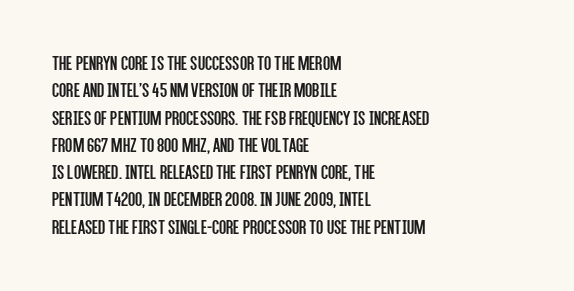
Reading down the block, your eye returns to a fixed left position each line. The weight tops out at a normal text grade. Interline gaps are of average width in this sample. The letters sit at their default tracking, neither squeezed nor spread.
